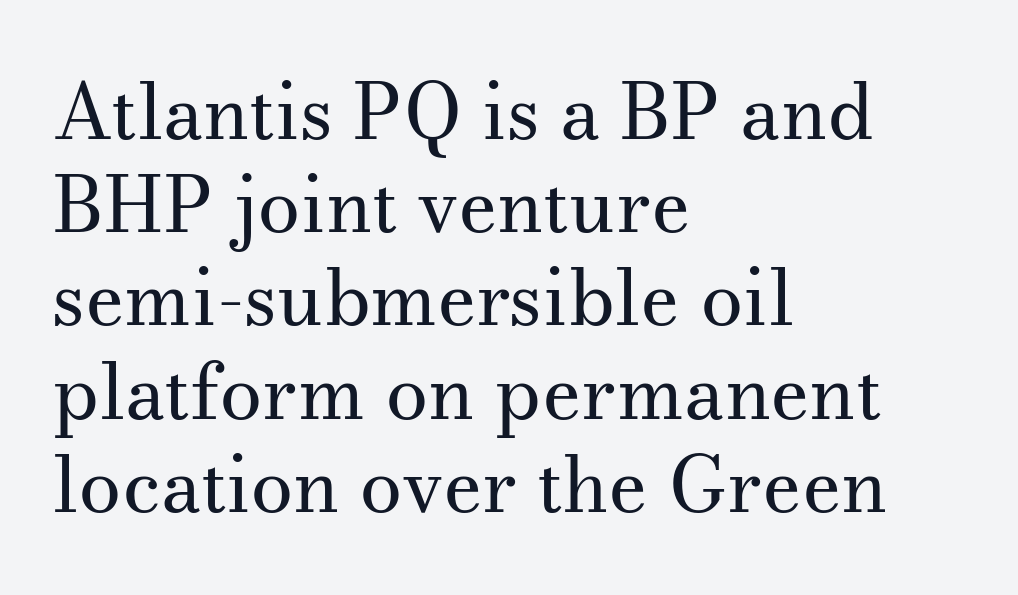
Q: Is the text bold? A: No.
Q: Is the text italic (slanted)? A: No, it is upright.
Q: Is the typeface a serif or a sans-serif typeface? A: Serif.
Q: Is the text underlined? A: No.
Q: How is the paragraph aligned? A: Left-aligned.
Q: Is the spacing between letters normal or unusually wide? A: Normal.
Q: Width (condensed, normal, or wide)? A: Normal.
Q: Stroke contrast? A: Medium.
Q: x-height? A: Small.
Q: Monospaced? A: No.
